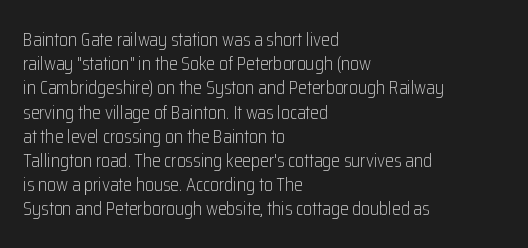
Q: Is the text bold? A: No.
Q: Is the text italic (slanted)? A: No, it is upright.
Q: Is the text underlined? A: No.
Q: How is the paragraph aligned? A: Left-aligned.
Q: Is the spacing between letters normal or unusually wide? A: Normal.
